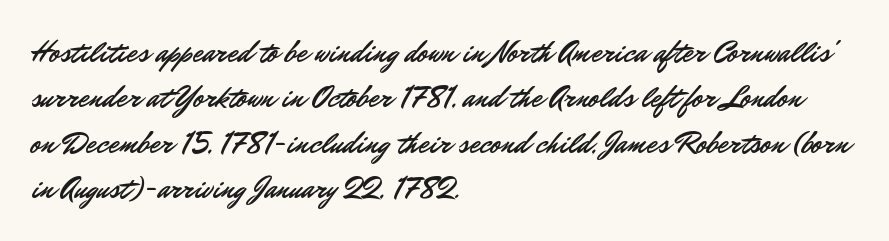
{"serif": "no", "width": "normal", "stroke_contrast": "low", "x_height": "small", "monospaced": "no", "underline": "no", "align": "left", "line_spacing": "normal", "line_spacing_ratio": 1.51, "letter_spacing": "normal", "letter_spacing_em": 0.0, "glyph_px": 30}
